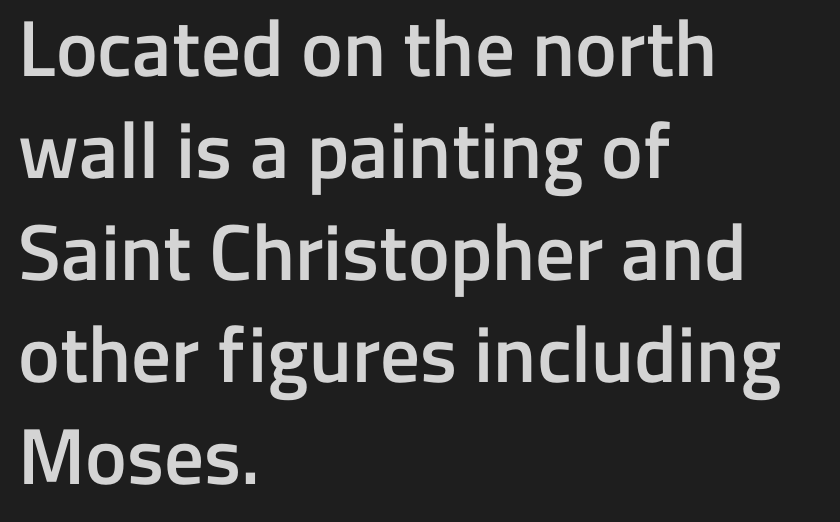
The image shows 79 px semibold sans-serif type, upright; set left-aligned, normal line spacing (1.29x), normal letter spacing, not underlined; low stroke contrast and a medium x-height.
